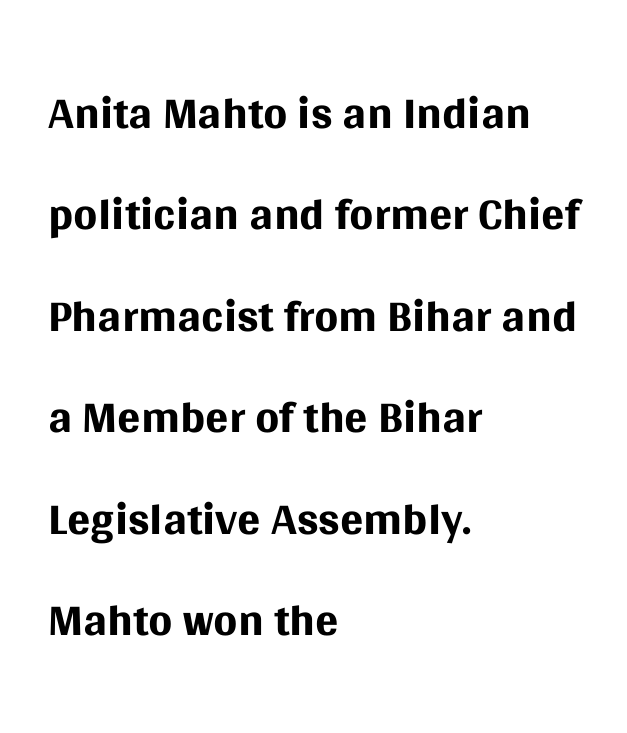
The typesetter chose a ragged-right arrangement here. Stem width sits at or under what a default text font uses. Look at the bottom of the vertical strokes: they stop flat, with no serifs. The string is rendered with underlining switched off.
